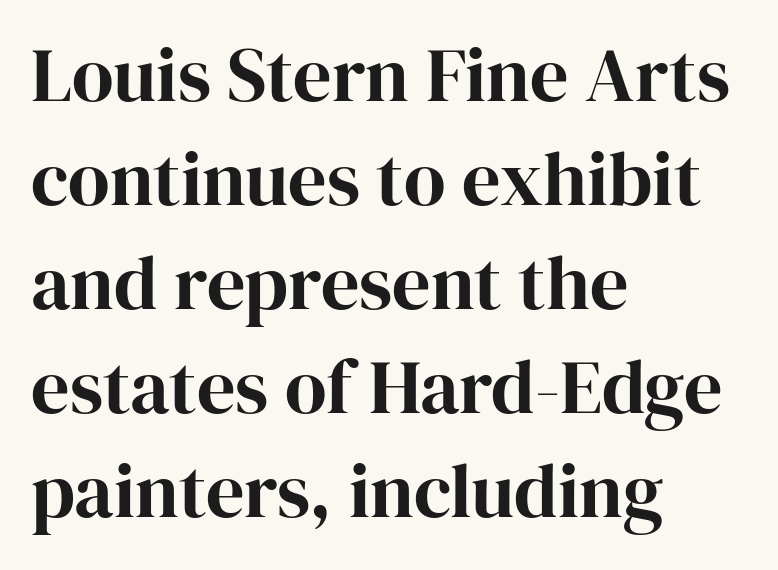
Q: Is the text italic (slanted)? A: No, it is upright.
Q: Is the typeface a serif or a sans-serif typeface? A: Serif.
Q: Is the text underlined? A: No.
Q: How is the paragraph aligned? A: Left-aligned.
Q: Is the spacing between letters normal or unusually wide? A: Normal.
Q: Is the spacing between lines tight, normal or loose? A: Normal.
Q: Width (condensed, normal, or wide)? A: Normal.
Q: Stroke contrast? A: High.
Q: x-height? A: Medium.
Q: Monospaced? A: No.
